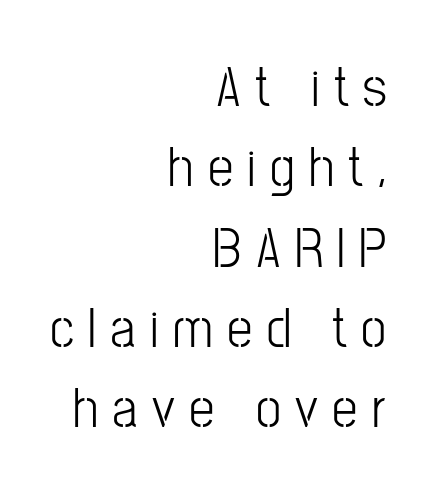
{"serif": "no", "italic": "no", "bold": "no", "weight": "light", "width": "condensed", "stroke_contrast": "low", "x_height": "medium", "monospaced": "no", "underline": "no", "align": "right", "line_spacing": "normal", "line_spacing_ratio": 1.41, "letter_spacing": "wide", "letter_spacing_em": 0.25, "glyph_px": 57}
